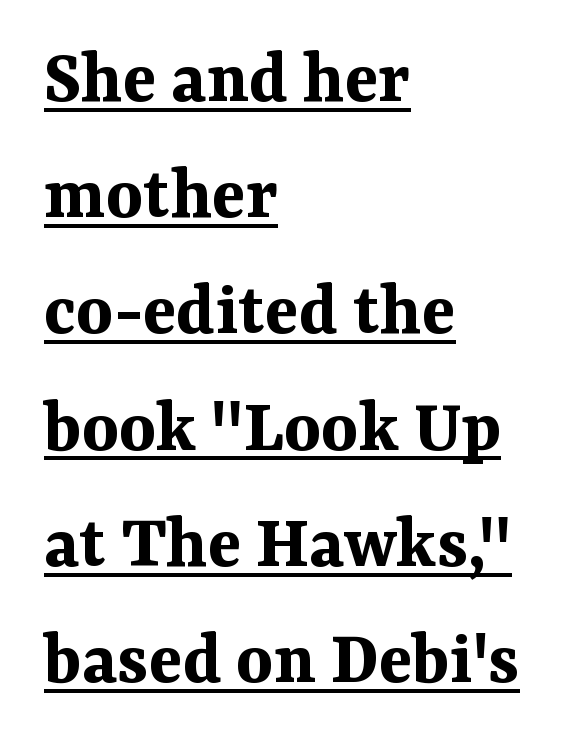
{"serif": "yes", "italic": "no", "bold": "yes", "weight": "bold", "width": "normal", "stroke_contrast": "medium", "x_height": "medium", "monospaced": "no", "underline": "yes", "align": "left", "line_spacing": "normal", "line_spacing_ratio": 1.49, "letter_spacing": "normal", "letter_spacing_em": 0.0, "glyph_px": 78}
